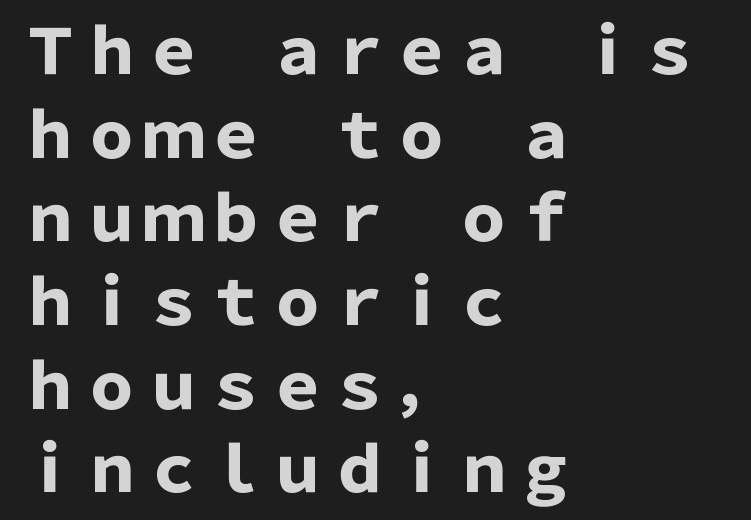
The image shows 62 px heavy sans-serif type, upright; set left-aligned, normal line spacing (1.35x), normal letter spacing, not underlined; low stroke contrast and a medium x-height.
